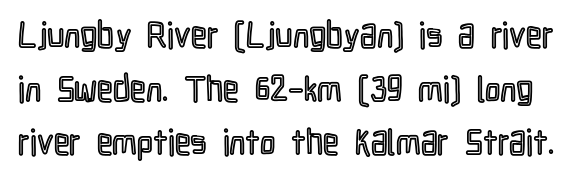
The image shows 35 px condensed type, upright; set normal line spacing (1.53x), normal letter spacing, not underlined; a medium x-height.
